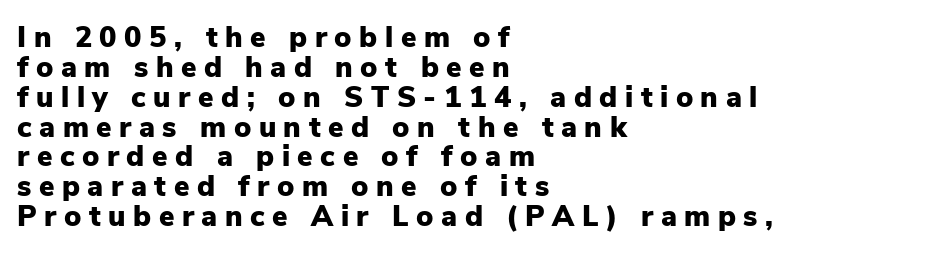
{"serif": "no", "italic": "no", "bold": "yes", "weight": "heavy", "width": "normal", "stroke_contrast": "low", "x_height": "medium", "monospaced": "no", "underline": "no", "align": "left", "line_spacing": "tight", "line_spacing_ratio": 1.03, "letter_spacing": "wide", "letter_spacing_em": 0.26, "glyph_px": 29}
